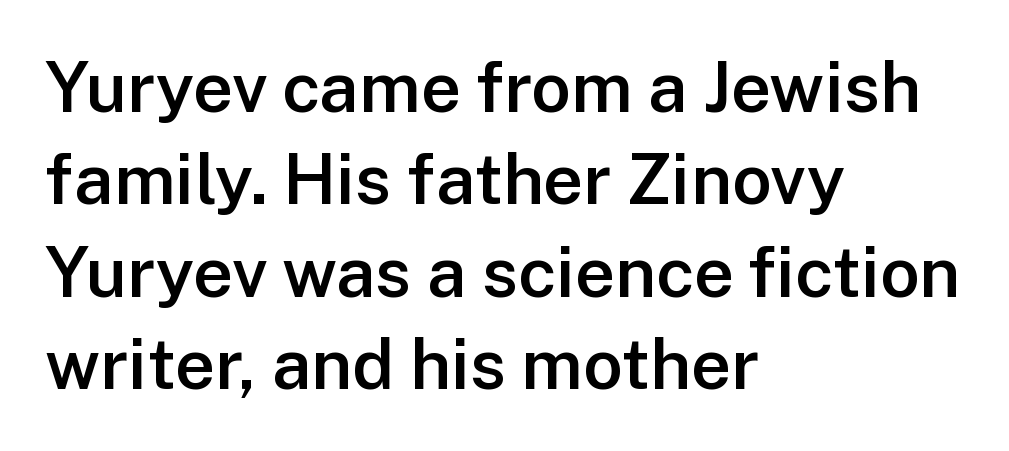
Q: Is the text bold? A: Semi-bold.
Q: Is the text italic (slanted)? A: No, it is upright.
Q: Is the typeface a serif or a sans-serif typeface? A: Sans-serif.
Q: Is the text underlined? A: No.
Q: How is the paragraph aligned? A: Left-aligned.
Q: Is the spacing between letters normal or unusually wide? A: Normal.
Q: Is the spacing between lines tight, normal or loose? A: Normal.
Q: Width (condensed, normal, or wide)? A: Normal.
Q: Stroke contrast? A: Low.
Q: x-height? A: Medium.
Q: Monospaced? A: No.
